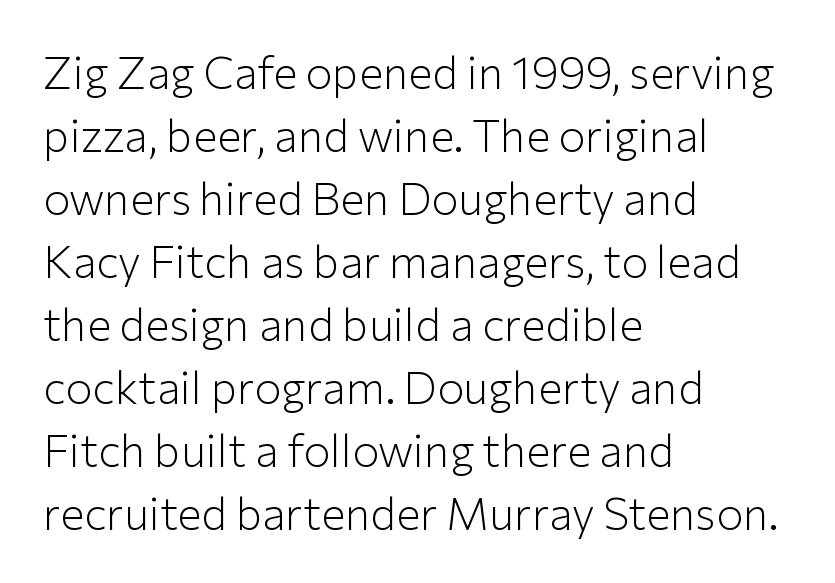
The image shows 45 px light sans-serif type, upright; set left-aligned, normal line spacing (1.4x), normal letter spacing, not underlined; low stroke contrast and a medium x-height.
